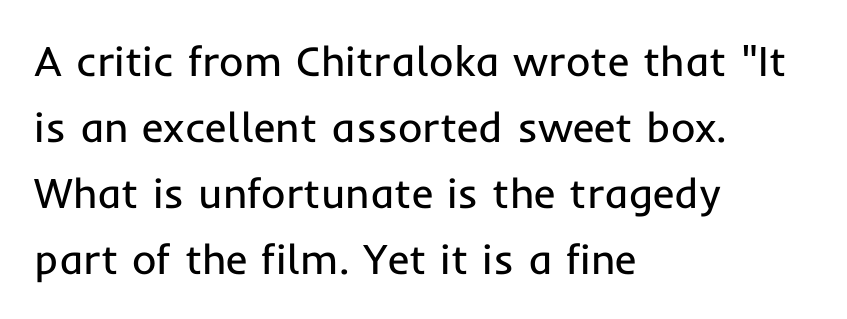
{"serif": "no", "italic": "no", "bold": "no", "weight": "regular", "width": "normal", "stroke_contrast": "low", "x_height": "medium", "monospaced": "no", "underline": "no", "align": "left", "line_spacing": "normal", "line_spacing_ratio": 1.57, "letter_spacing": "normal", "letter_spacing_em": 0.0, "glyph_px": 42}
